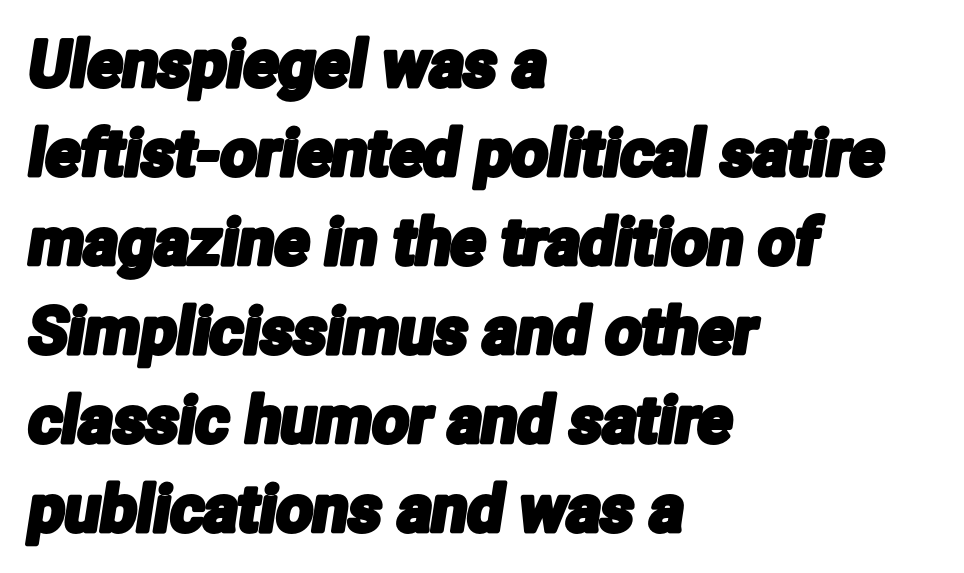
The image shows 64 px condensed sans-serif type; set left-aligned, normal line spacing (1.39x), normal letter spacing, not underlined; low stroke contrast and a medium x-height.
